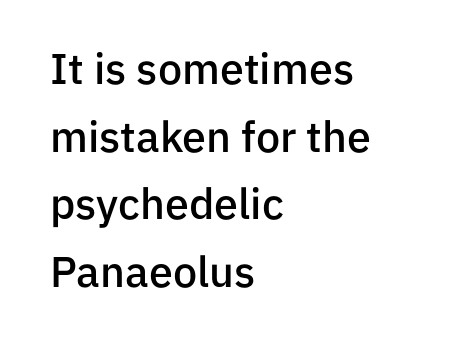
Looks like regular typesetting: each glyph gets only the width it needs. The space directly below the letters is spotless. Baseline-to-baseline distance is the conventional proportion of letter height. Caption: multi-line text, flush left, ragged right. Type style note: lacks serifs. A somewhat darkened texture: the type is semibold rather than bold.
